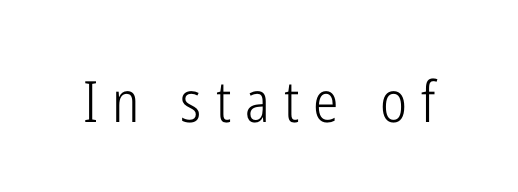
Glance below the letters and you will spot only blank space. The typeface has the unassuming heft of standard copy or less. This sample has the flowing, uneven cadence of proportional lettering. If you drew a line through each stem, it would be perfectly vertical.
